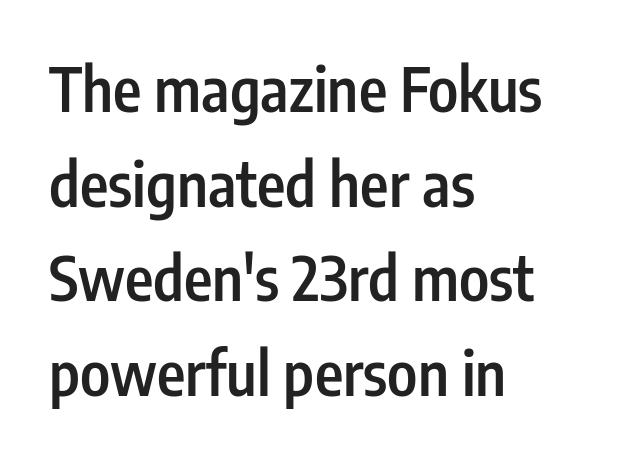
Q: Is the text bold? A: Semi-bold.
Q: Is the text italic (slanted)? A: No, it is upright.
Q: Is the typeface a serif or a sans-serif typeface? A: Sans-serif.
Q: Is the text underlined? A: No.
Q: How is the paragraph aligned? A: Left-aligned.
Q: Is the spacing between letters normal or unusually wide? A: Normal.
Q: Is the spacing between lines tight, normal or loose? A: Normal.
Q: Width (condensed, normal, or wide)? A: Condensed.
Q: Stroke contrast? A: Low.
Q: x-height? A: Medium.
Q: Monospaced? A: No.
